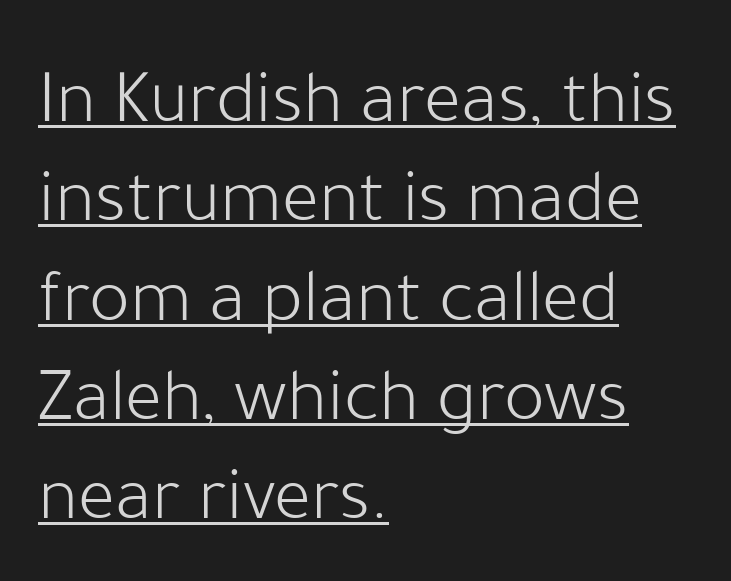
The image shows 77 px light sans-serif type, upright; set left-aligned, normal line spacing (1.29x), normal letter spacing, underlined; low stroke contrast and a medium x-height.
